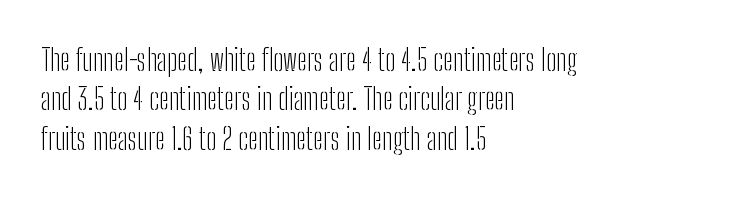
Students, note that the glyphs here touch the page at normal intervals. It's the straight-up-and-down kind of type. No letter is thick-stroked: the sample isn't bold. Typeset ragged right — the left edge is the straight one. Lines of text with bare space underneath.
